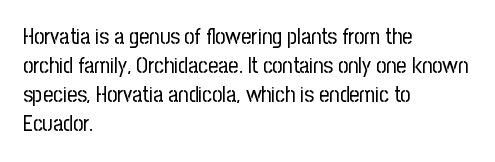
The image shows 22 px text type, upright; set left-aligned, normal line spacing (1.32x), normal letter spacing, not underlined.
